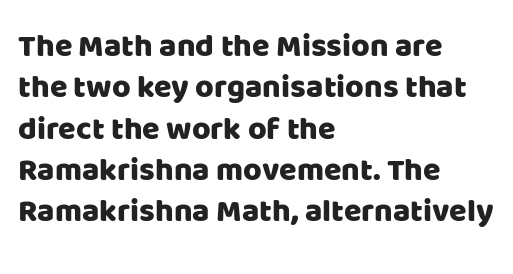
Q: Is the text italic (slanted)? A: No, it is upright.
Q: Is the typeface a serif or a sans-serif typeface? A: Sans-serif.
Q: Is the text underlined? A: No.
Q: How is the paragraph aligned? A: Left-aligned.
Q: Is the spacing between letters normal or unusually wide? A: Normal.
Q: Is the spacing between lines tight, normal or loose? A: Normal.
Q: Width (condensed, normal, or wide)? A: Normal.
Q: Stroke contrast? A: Low.
Q: x-height? A: Large.
Q: Monospaced? A: No.
